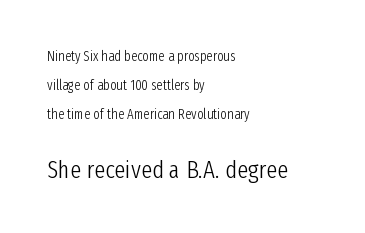
Q: Is the text bold? A: No.
Q: Is the text italic (slanted)? A: No, it is upright.
Q: Is the text underlined? A: No.
Q: How is the paragraph aligned? A: Left-aligned.
Q: Is the spacing between letters normal or unusually wide? A: Normal.
Q: Is the spacing between lines tight, normal or loose? A: Loose.
Q: Which block of text is set in a larger size, the first (top) or the second (bottom)? A: The second (bottom) one.
